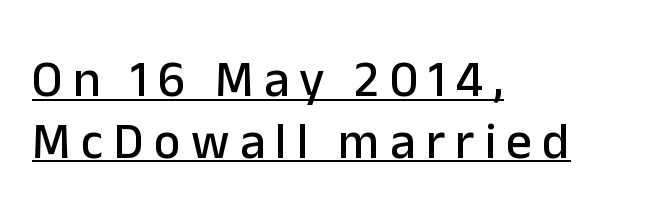
The image shows 51 px sans-serif type, upright; set left-aligned, line spacing 1.21x, unusually wide letter spacing (+0.2 em), underlined; low stroke contrast and a medium x-height.
